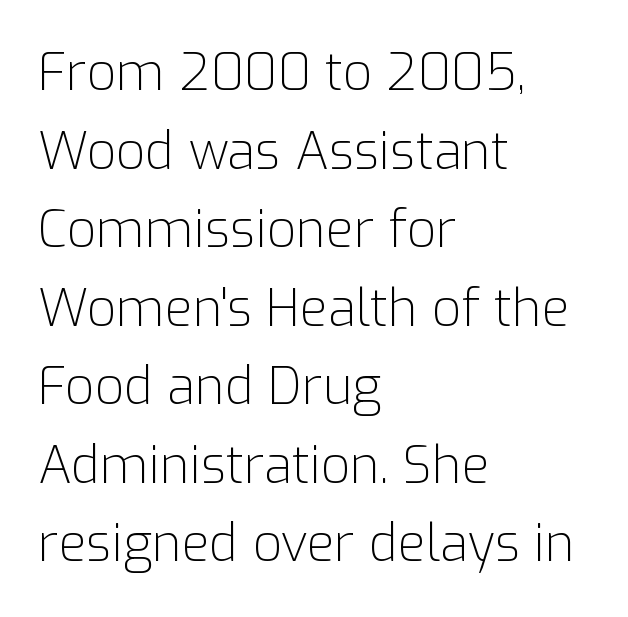
Horizontal alignment here is leftward, the default for most running prose. The words here are not underlined. The rows are spaced the way most documents space them. No letter is thick-stroked: the sample isn't bold. In terms of letterform style, serifs are entirely absent. Vertical strokes here are truly vertical.
